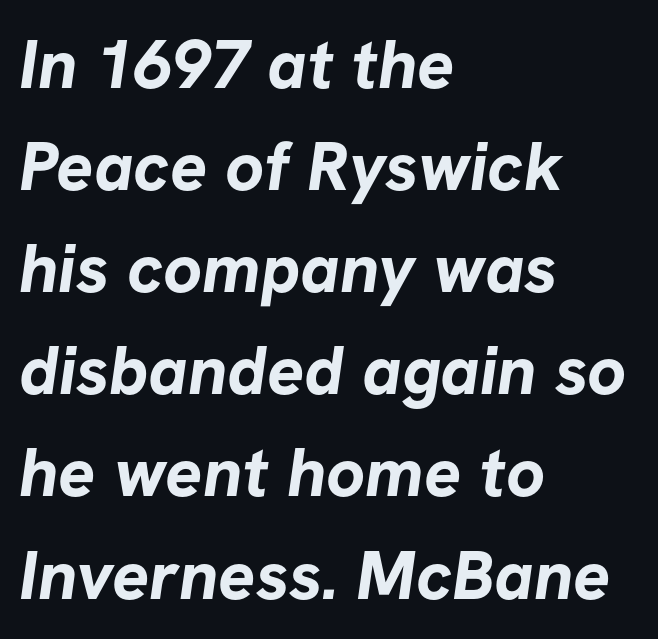
Does the type have serifs? No, each stem ends abruptly. This sample has the flowing, uneven cadence of proportional lettering. Spacing between characters is what you'd get straight out of the box. The specimen omits any rule beneath the text block's lines.
